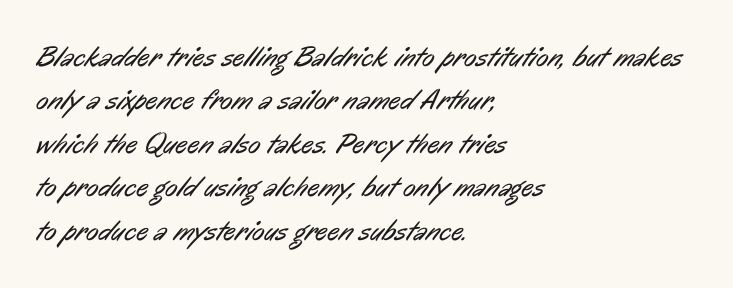
The passage shown is typed in a proportional face where columns would drift. The baseline area is clear. The gaps between neighbouring characters are ordinary and unremarkable. The leading is moderate, giving the passage an even texture. Type style note: lacks serifs. Compared with a centered layout, this one pins lines to the left instead.
